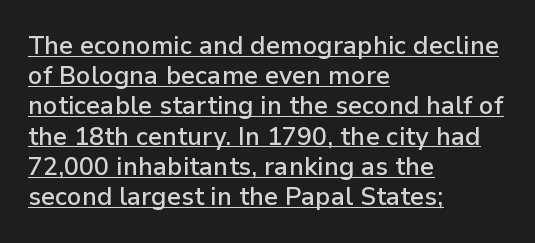
{"italic": "no", "bold": "semi", "underline": "yes", "align": "left", "line_spacing_ratio": 1.21, "letter_spacing": "normal", "letter_spacing_em": 0.0, "glyph_px": 25}
